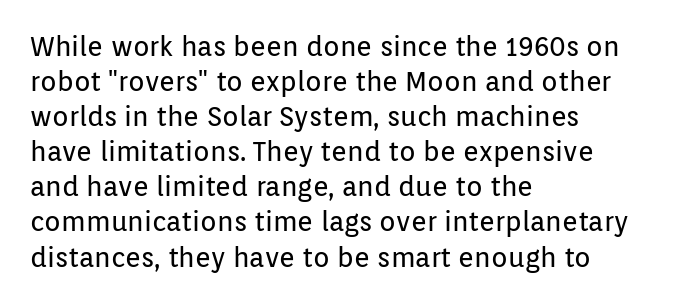
The image shows 27 px text type, upright; set left-aligned, normal line spacing (1.3x), normal letter spacing, not underlined.
